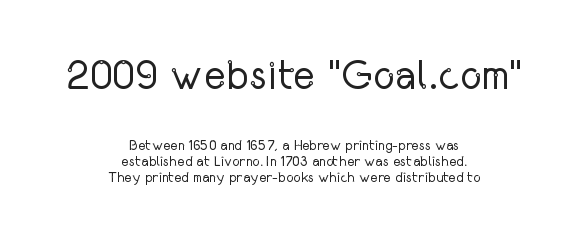
Q: Is the text bold? A: No.
Q: Is the text italic (slanted)? A: No, it is upright.
Q: Is the typeface a serif or a sans-serif typeface? A: Sans-serif.
Q: Is the text underlined? A: No.
Q: How is the paragraph aligned? A: Centered.
Q: Is the spacing between letters normal or unusually wide? A: Normal.
Q: Which block of text is set in a larger size, the first (top) or the second (bottom)? A: The first (top) one.
Q: Width (condensed, normal, or wide)? A: Condensed.
Q: Stroke contrast? A: Low.
Q: x-height? A: Medium.
Q: Monospaced? A: No.
